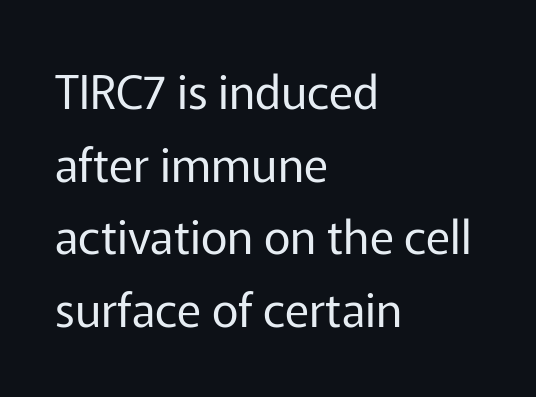
The image shows 46 px regular-weight sans-serif type, upright; set left-aligned, normal line spacing (1.58x), normal letter spacing, not underlined; low stroke contrast and a medium x-height.
